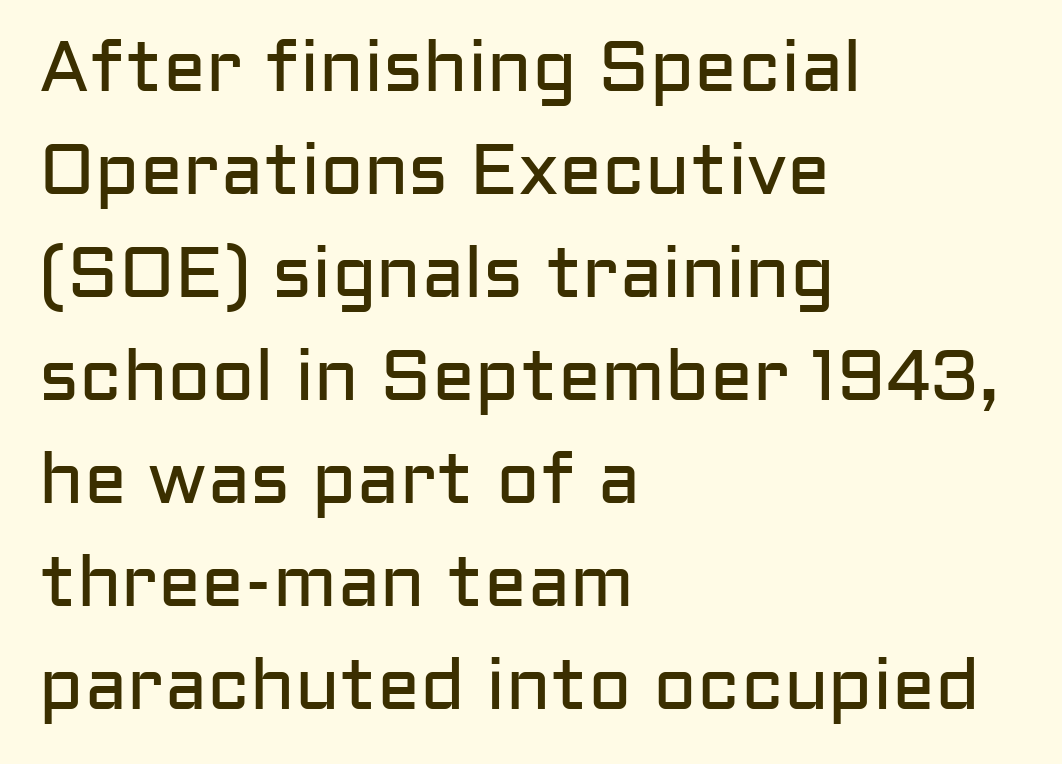
Q: Is the text bold? A: No.
Q: Is the text italic (slanted)? A: No, it is upright.
Q: Is the typeface a serif or a sans-serif typeface? A: Sans-serif.
Q: Is the text underlined? A: No.
Q: How is the paragraph aligned? A: Left-aligned.
Q: Is the spacing between letters normal or unusually wide? A: Normal.
Q: Is the spacing between lines tight, normal or loose? A: Normal.
Q: Width (condensed, normal, or wide)? A: Normal.
Q: Stroke contrast? A: Low.
Q: x-height? A: Medium.
Q: Monospaced? A: No.
